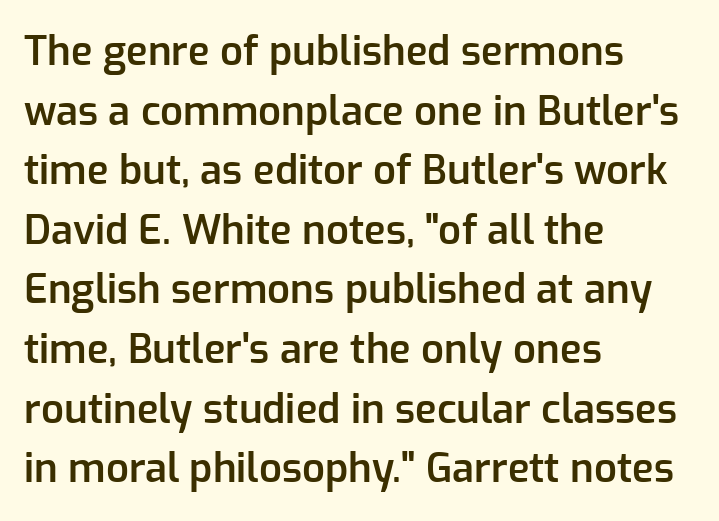
{"serif": "no", "italic": "no", "bold": "semi", "weight": "semibold", "width": "normal", "stroke_contrast": "low", "x_height": "medium", "monospaced": "no", "underline": "no", "align": "left", "line_spacing": "normal", "line_spacing_ratio": 1.49, "letter_spacing": "normal", "letter_spacing_em": 0.0, "glyph_px": 40}
